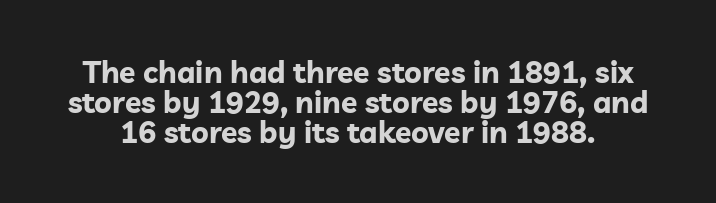
Interline gaps are noticeably narrow in this sample. Does the weight exceed regular? Yes, all the way to bold. Typographically, this falls in the sans-serif category. Descender tails drop into unmarked territory. Spacing verdict: proportional, widths tailored to each character.
